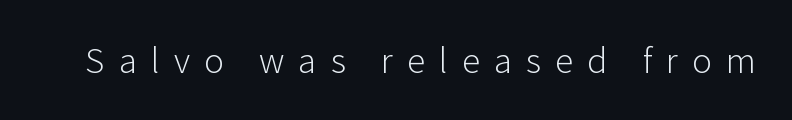
Q: Is the text bold? A: No.
Q: Is the text italic (slanted)? A: No, it is upright.
Q: Is the typeface a serif or a sans-serif typeface? A: Sans-serif.
Q: Is the text underlined? A: No.
Q: Is the spacing between letters normal or unusually wide? A: Unusually wide.
Q: Width (condensed, normal, or wide)? A: Normal.
Q: Stroke contrast? A: Low.
Q: x-height? A: Medium.
Q: Monospaced? A: No.
